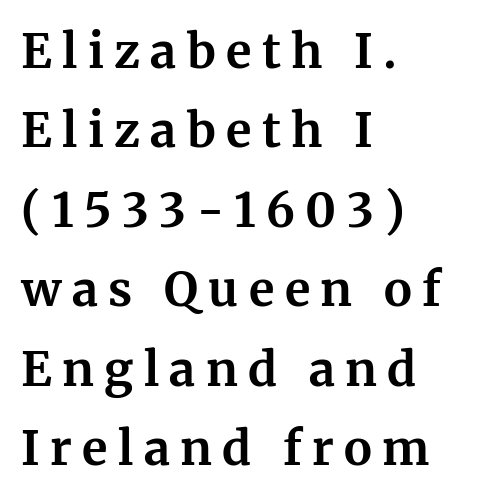
Q: Is the text bold? A: Yes.
Q: Is the text italic (slanted)? A: No, it is upright.
Q: Is the typeface a serif or a sans-serif typeface? A: Serif.
Q: Is the text underlined? A: No.
Q: How is the paragraph aligned? A: Left-aligned.
Q: Is the spacing between letters normal or unusually wide? A: Unusually wide.
Q: Is the spacing between lines tight, normal or loose? A: Normal.
Q: Width (condensed, normal, or wide)? A: Normal.
Q: Stroke contrast? A: Medium.
Q: x-height? A: Medium.
Q: Monospaced? A: No.
